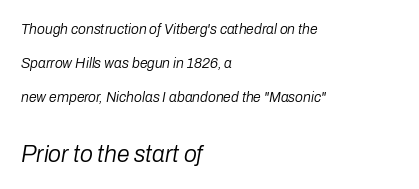
The image shows 23 px text type, italic (leaning right); set left-aligned, loose line spacing (2.43x), normal letter spacing, not underlined; the second (bottom) block is 1.64x larger.
